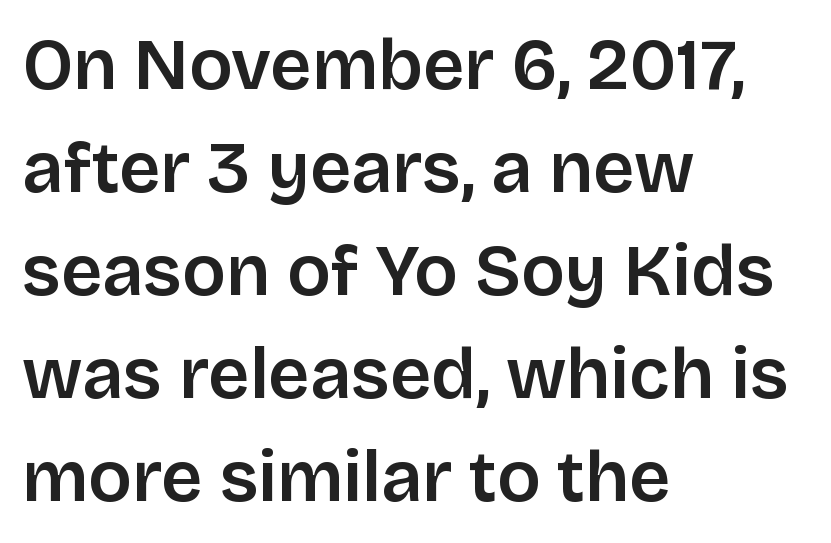
Caption: multi-line text, flush left, ragged right. These lines keep a tight, regular rhythm from letter to letter. To sum up the face: it is a sans, with no serifs. Does the leading feel generous? No, just average. Proportional: the letters do not fall into vertical columns.
